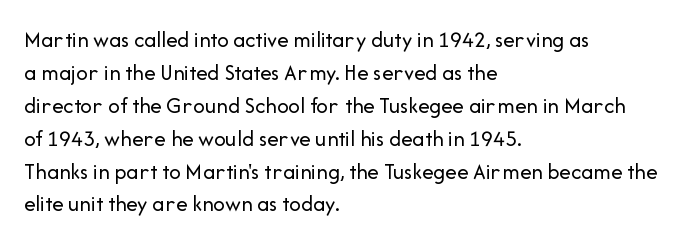
{"italic": "no", "bold": "no", "underline": "no", "align": "left", "line_spacing": "normal", "line_spacing_ratio": 1.43, "letter_spacing": "normal", "letter_spacing_em": 0.0, "glyph_px": 23}
